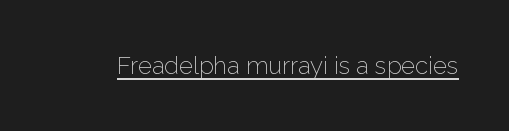
Q: Is the text bold? A: No.
Q: Is the text italic (slanted)? A: No, it is upright.
Q: Is the text underlined? A: Yes.
Q: Is the spacing between letters normal or unusually wide? A: Normal.
